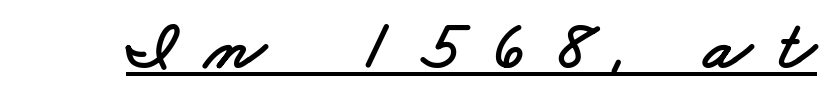
{"serif": "no", "width": "wide", "stroke_contrast": "low", "x_height": "small", "monospaced": "no", "underline": "yes", "letter_spacing": "wide", "letter_spacing_em": 0.4, "glyph_px": 70}
